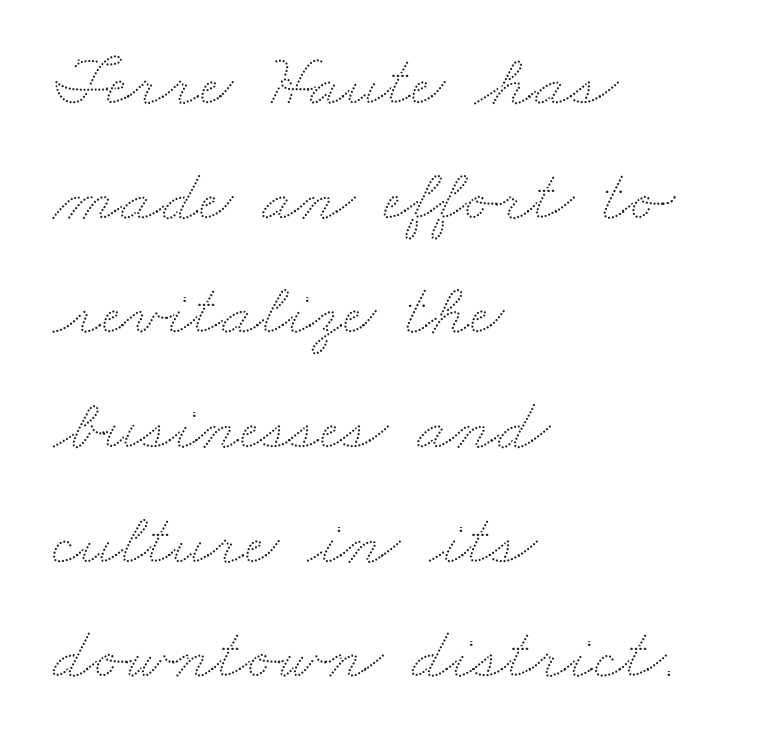
Every row of glyphs begins at an identical x-position on the left. The type is set solid horizontally, with unmodified tracking. The space directly below the letters is spotless. Horizontal bands of white between lines are of average thickness. Think of a printed novel: that variable character pitch is what you see here.
